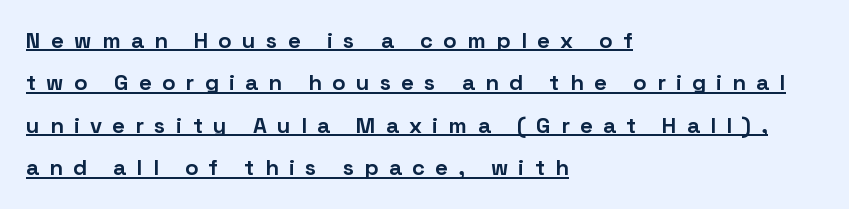
Its strokes are broad and dark, the hallmark of bold type. This is roman type, the default non-slanted kind. Compared with typical body copy, the letter spacing here is much looser. This rendering uses left alignment, leaving the right contour irregular.
